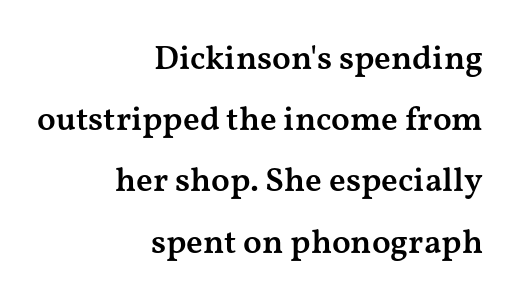
Q: Is the text bold? A: Semi-bold.
Q: Is the text italic (slanted)? A: No, it is upright.
Q: Is the typeface a serif or a sans-serif typeface? A: Serif.
Q: Is the text underlined? A: No.
Q: How is the paragraph aligned? A: Right-aligned.
Q: Is the spacing between letters normal or unusually wide? A: Normal.
Q: Width (condensed, normal, or wide)? A: Wide.
Q: Stroke contrast? A: Medium.
Q: x-height? A: Medium.
Q: Monospaced? A: No.
